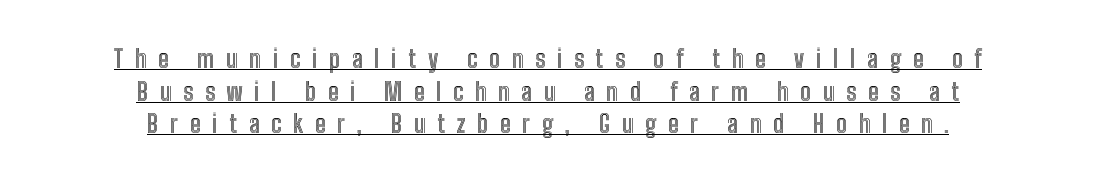
Quick note: not italic, upright. Compared with a flush-left layout, this one balances lines on the center instead. Rows of type keep a routine distance in the vertical direction. Tracking value appears strongly positive — letters spread wide. The sample's only ornament is a line tracing under the words.
